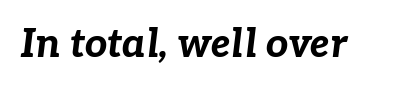
{"italic": "yes", "lean": "right", "slant_degrees": 7, "bold": "yes", "weight": "bold", "width": "normal", "stroke_contrast": "low", "x_height": "medium", "monospaced": "no", "underline": "no", "letter_spacing": "normal", "letter_spacing_em": 0.0, "glyph_px": 39}
